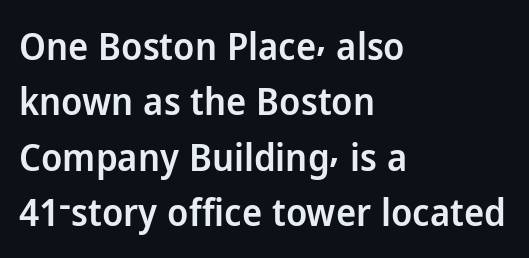
{"serif": "no", "italic": "no", "bold": "semi", "weight": "semibold", "width": "normal", "stroke_contrast": "low", "x_height": "medium", "monospaced": "no", "underline": "no", "align": "left", "line_spacing": "normal", "line_spacing_ratio": 1.46, "letter_spacing": "normal", "letter_spacing_em": 0.0, "glyph_px": 38}
